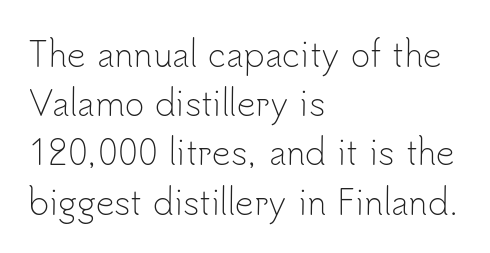
The image shows 33 px light sans-serif type, upright; set left-aligned, normal line spacing (1.49x), normal letter spacing, not underlined; low stroke contrast and a small x-height.
